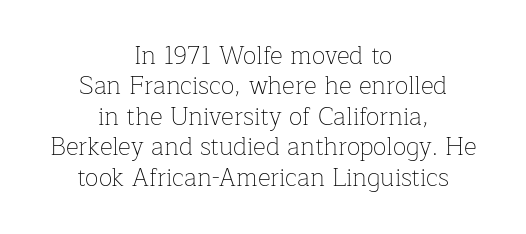
Nope, not italic — everything's standing straight. Stems and bowls with no extra thickness — not bold. The passage shown is not underscored anywhere. Compared with a flush-left layout, this one balances lines on the center instead.
